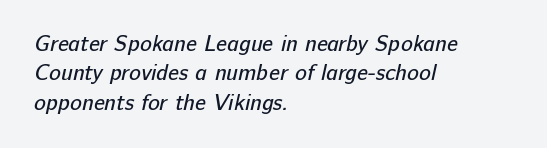
The image shows 22 px text type; set left-aligned, normal line spacing (1.33x), normal letter spacing, not underlined.
